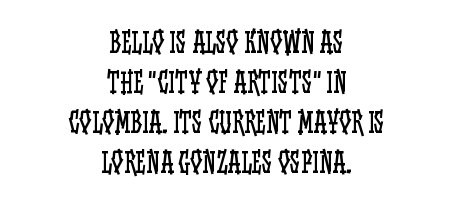
Q: Is the text bold? A: No.
Q: Is the text italic (slanted)? A: No, it is upright.
Q: Is the text underlined? A: No.
Q: How is the paragraph aligned? A: Centered.
Q: Is the spacing between letters normal or unusually wide? A: Normal.
Q: Is the spacing between lines tight, normal or loose? A: Normal.
